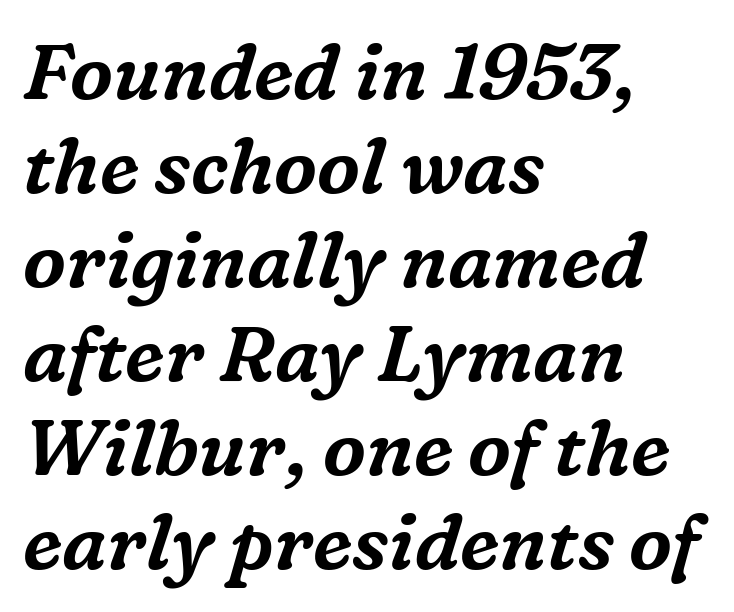
{"serif": "yes", "italic": "yes", "lean": "right", "slant_degrees": 16, "width": "normal", "stroke_contrast": "medium", "x_height": "medium", "monospaced": "no", "underline": "no", "align": "left", "line_spacing_ratio": 1.22, "letter_spacing": "normal", "letter_spacing_em": 0.0, "glyph_px": 77}
